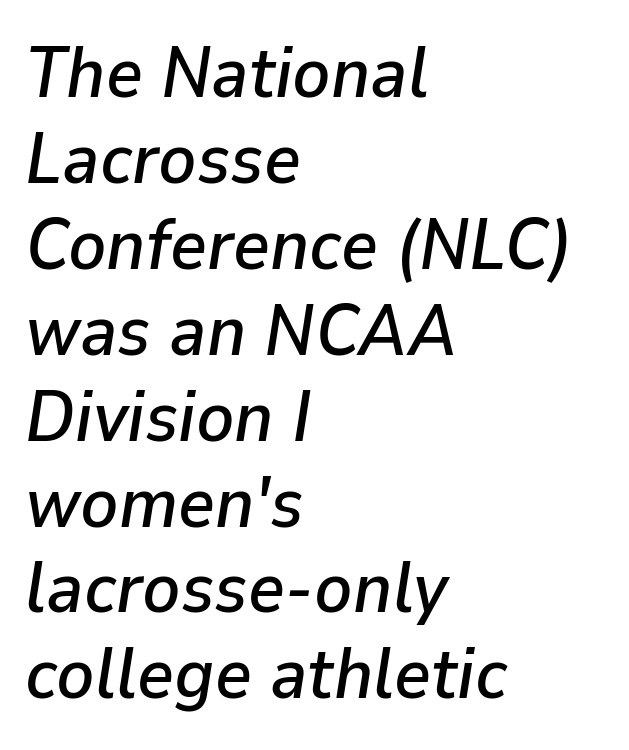
{"italic": "yes", "lean": "right", "slant_degrees": 9, "width": "normal", "stroke_contrast": "low", "x_height": "medium", "monospaced": "no", "underline": "no", "align": "left", "line_spacing_ratio": 1.21, "letter_spacing": "normal", "letter_spacing_em": 0.0, "glyph_px": 71}
